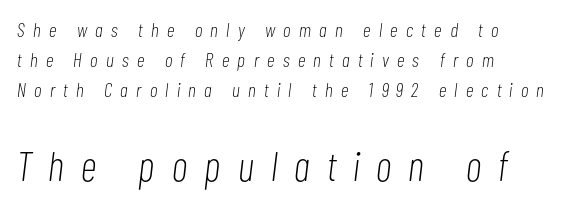
{"italic": "yes", "lean": "right", "slant_degrees": 7, "bold": "no", "weight": "light", "width": "condensed", "stroke_contrast": "low", "x_height": "medium", "monospaced": "no", "underline": "no", "align": "left", "line_spacing": "normal", "line_spacing_ratio": 1.5, "letter_spacing": "wide", "letter_spacing_em": 0.42, "larger_block": "second", "size_ratio": 2.05, "glyph_px": 41}
